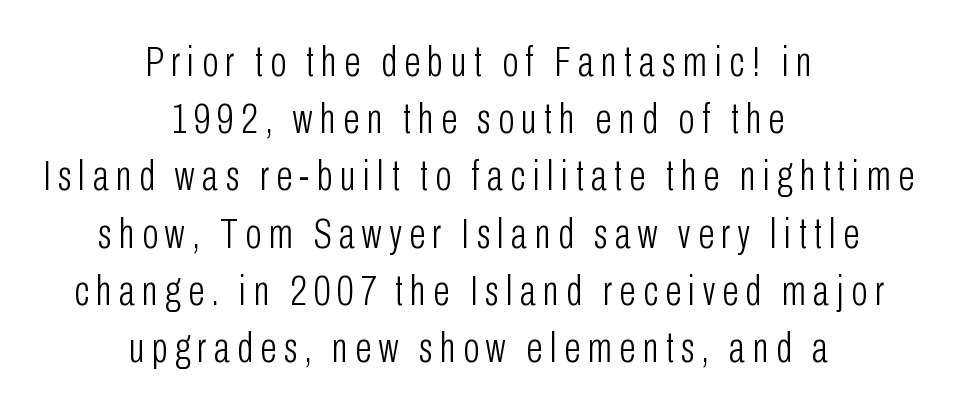
Quick note: underline off. To sum up the face: it is a sans, with no serifs. The font's upright variant was chosen for this text. The lines in this sample share a center point and differ in where they start and stop. The passage shown stacks its lines at a standard gap. Think of a printed novel: that variable character pitch is what you see here.
